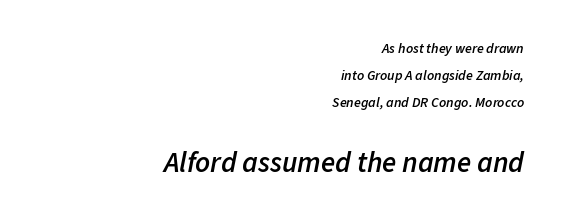
Q: Is the text bold? A: Semi-bold.
Q: Is the text italic (slanted)? A: Yes, it leans right by about 11 degrees.
Q: Is the text underlined? A: No.
Q: How is the paragraph aligned? A: Right-aligned.
Q: Is the spacing between letters normal or unusually wide? A: Normal.
Q: Is the spacing between lines tight, normal or loose? A: Loose.
Q: Which block of text is set in a larger size, the first (top) or the second (bottom)? A: The second (bottom) one.
Q: Width (condensed, normal, or wide)? A: Normal.
Q: Stroke contrast? A: Low.
Q: x-height? A: Medium.
Q: Monospaced? A: No.
